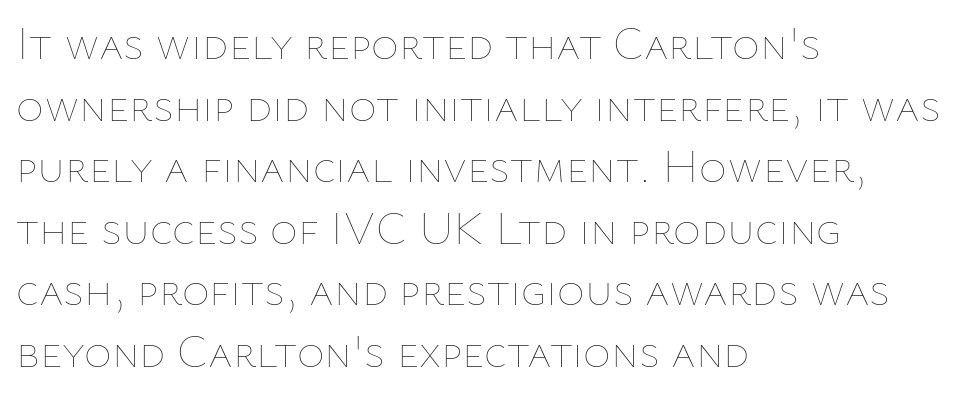
The image shows 47 px thin type, upright; set left-aligned, normal line spacing (1.31x), normal letter spacing, not underlined; low stroke contrast and a medium x-height.
